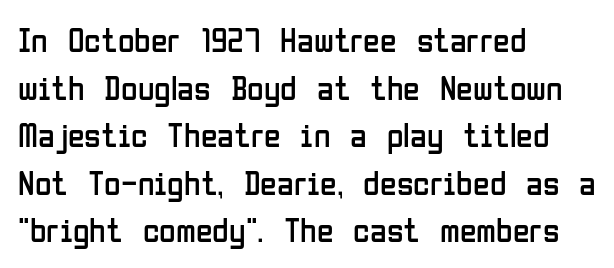
The cut favours lightness, reaching ordinary text weight at its darkest. The typography opts for an upright posture over an oblique one. Compared with typical body copy, the letter spacing here is the same. This rendering employs a face without finishing strokes, i.e., a sans-serif. The letters advance in unequal steps, a hallmark of proportional type.
